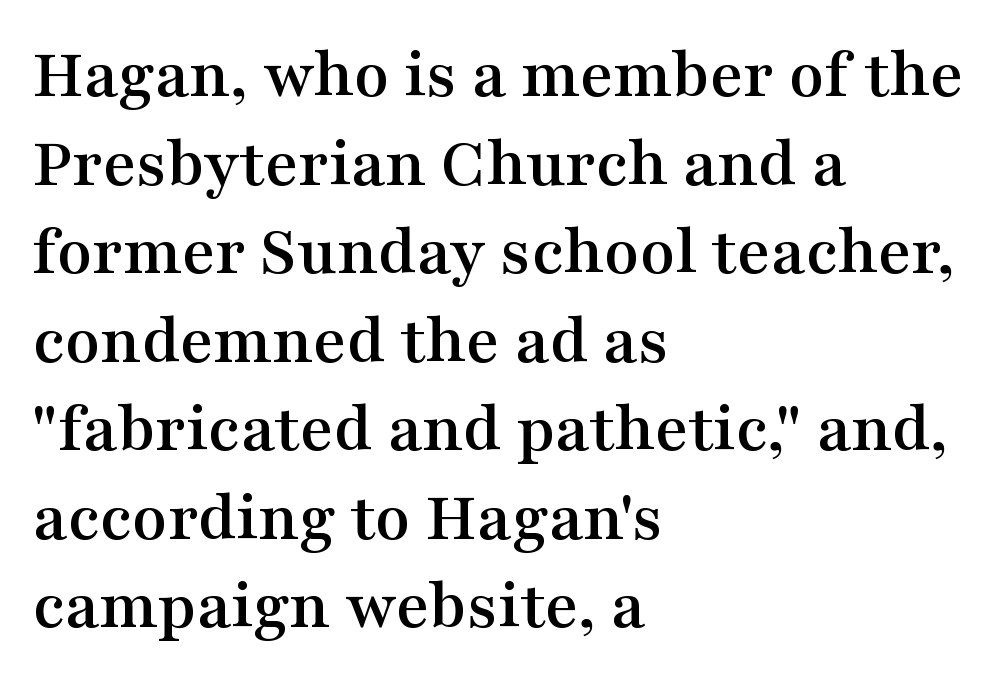
Q: Is the text italic (slanted)? A: No, it is upright.
Q: Is the typeface a serif or a sans-serif typeface? A: Serif.
Q: Is the text underlined? A: No.
Q: How is the paragraph aligned? A: Left-aligned.
Q: Is the spacing between letters normal or unusually wide? A: Normal.
Q: Width (condensed, normal, or wide)? A: Wide.
Q: Stroke contrast? A: Medium.
Q: x-height? A: Medium.
Q: Monospaced? A: No.
